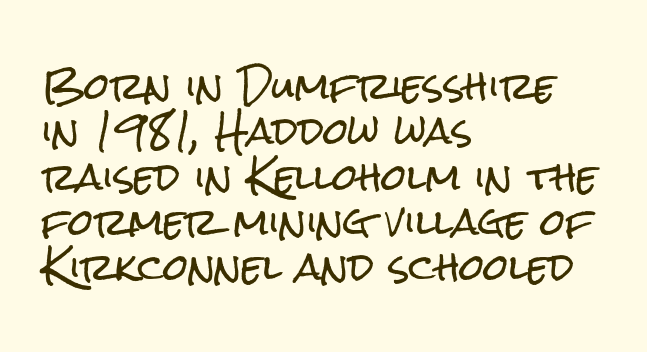
The image shows 36 px condensed sans-serif type, upright; set left-aligned, normal line spacing (1.26x), normal letter spacing, not underlined; low stroke contrast and a medium x-height.
